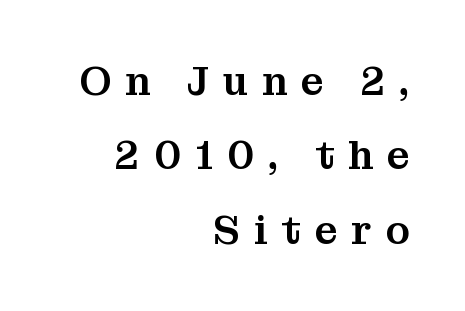
Q: Is the text italic (slanted)? A: No, it is upright.
Q: Is the typeface a serif or a sans-serif typeface? A: Serif.
Q: Is the text underlined? A: No.
Q: How is the paragraph aligned? A: Right-aligned.
Q: Is the spacing between letters normal or unusually wide? A: Unusually wide.
Q: Width (condensed, normal, or wide)? A: Normal.
Q: Stroke contrast? A: Medium.
Q: x-height? A: Medium.
Q: Monospaced? A: No.
